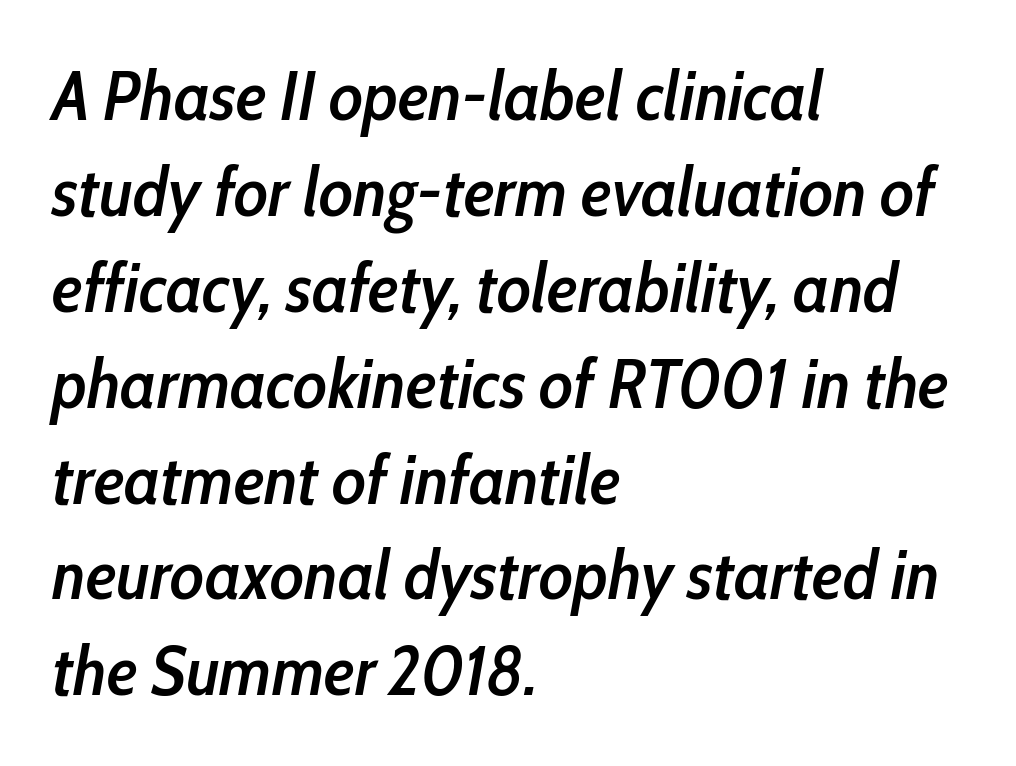
The image shows 70 px semibold, condensed type, italic (leaning right); set left-aligned, normal line spacing (1.37x), normal letter spacing, not underlined; low stroke contrast and a medium x-height.
